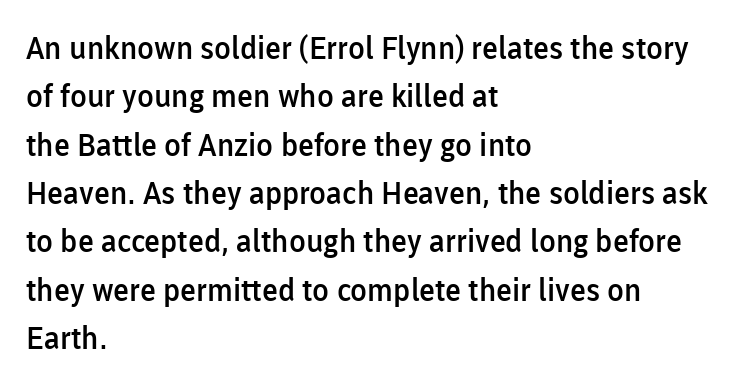
The image shows 31 px semibold sans-serif type, upright; set left-aligned, normal line spacing (1.56x), normal letter spacing, not underlined; low stroke contrast and a medium x-height.
